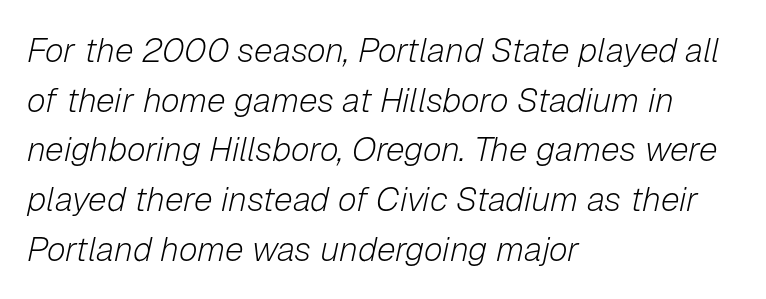
The image shows 34 px light type, italic (leaning right); set left-aligned, normal line spacing (1.46x), normal letter spacing, not underlined; low stroke contrast and a medium x-height.
